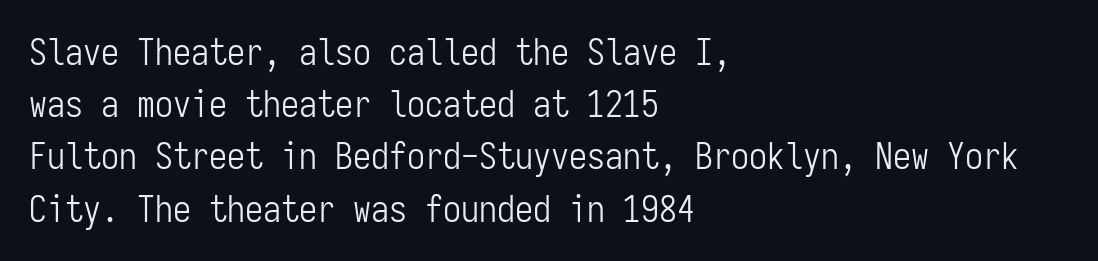
Q: Is the text bold? A: No.
Q: Is the text italic (slanted)? A: No, it is upright.
Q: Is the typeface a serif or a sans-serif typeface? A: Sans-serif.
Q: Is the text underlined? A: No.
Q: How is the paragraph aligned? A: Left-aligned.
Q: Is the spacing between letters normal or unusually wide? A: Normal.
Q: Is the spacing between lines tight, normal or loose? A: Normal.
Q: Width (condensed, normal, or wide)? A: Condensed.
Q: Stroke contrast? A: Low.
Q: x-height? A: Medium.
Q: Monospaced? A: Yes.
